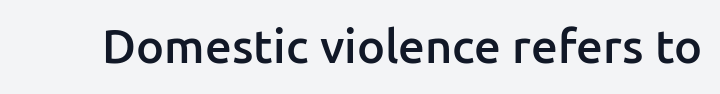
Q: Is the text bold? A: Semi-bold.
Q: Is the text italic (slanted)? A: No, it is upright.
Q: Is the typeface a serif or a sans-serif typeface? A: Sans-serif.
Q: Is the text underlined? A: No.
Q: Is the spacing between letters normal or unusually wide? A: Normal.
Q: Width (condensed, normal, or wide)? A: Normal.
Q: Stroke contrast? A: Low.
Q: x-height? A: Medium.
Q: Monospaced? A: No.
